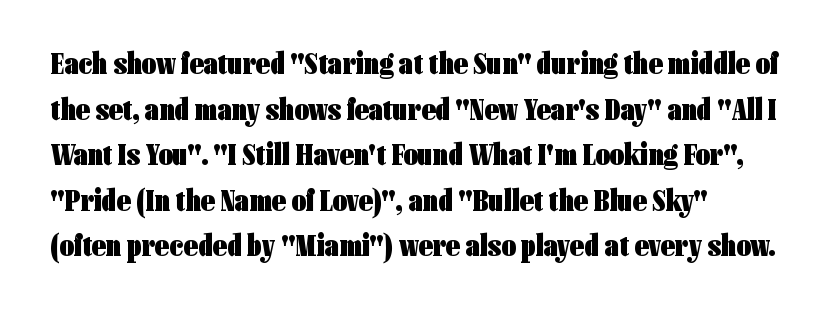
Q: Is the text bold? A: Yes.
Q: Is the text italic (slanted)? A: No, it is upright.
Q: Is the typeface a serif or a sans-serif typeface? A: Sans-serif.
Q: Is the text underlined? A: No.
Q: Is the spacing between letters normal or unusually wide? A: Normal.
Q: Is the spacing between lines tight, normal or loose? A: Normal.
Q: Width (condensed, normal, or wide)? A: Condensed.
Q: Stroke contrast? A: Low.
Q: x-height? A: Medium.
Q: Monospaced? A: No.
